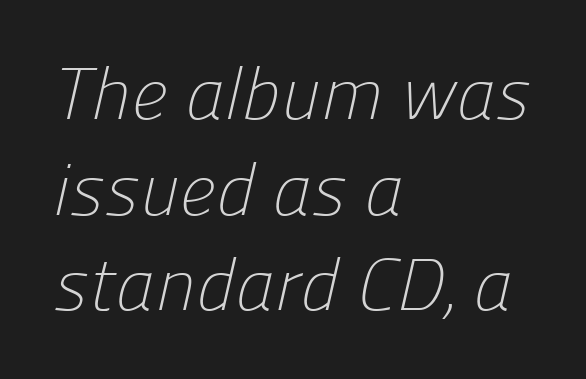
The rendering keeps characters at their native spacing. The specimen omits any rule beneath the text block's lines. Bold? No — there's no thickening of the strokes. The rows are spaced the way most documents space them.
